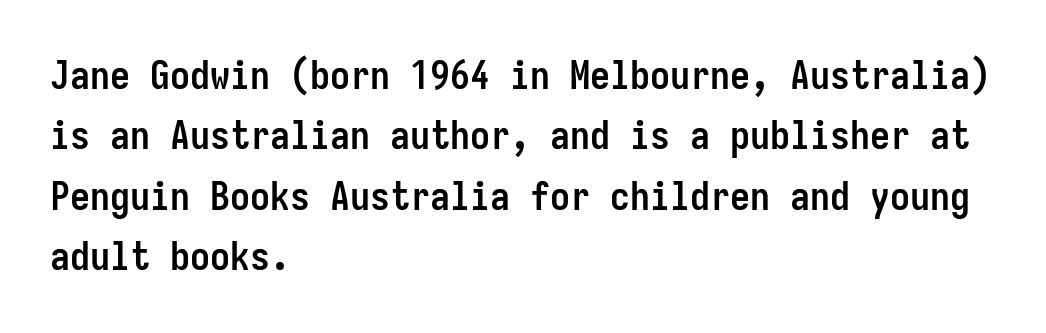
{"serif": "no", "italic": "no", "bold": "yes", "weight": "semibold", "width": "condensed", "stroke_contrast": "low", "x_height": "medium", "monospaced": "yes", "underline": "no", "align": "left", "line_spacing": "normal", "line_spacing_ratio": 1.51, "letter_spacing": "normal", "letter_spacing_em": 0.0, "glyph_px": 40}
